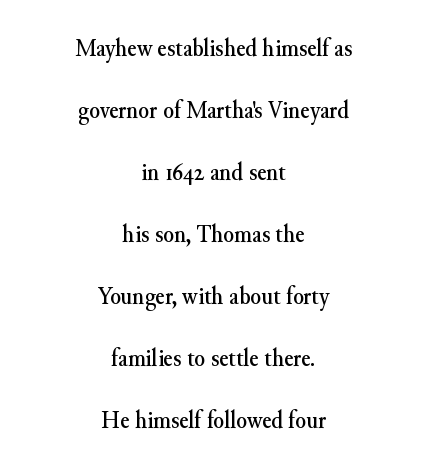
Q: Is the text italic (slanted)? A: No, it is upright.
Q: Is the text underlined? A: No.
Q: How is the paragraph aligned? A: Centered.
Q: Is the spacing between letters normal or unusually wide? A: Normal.
Q: Is the spacing between lines tight, normal or loose? A: Loose.
